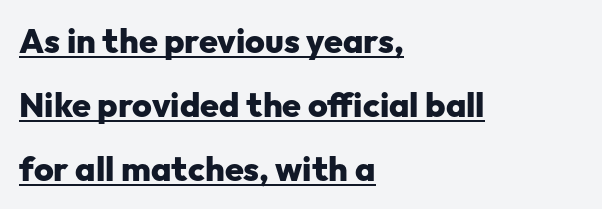
Q: Is the text bold? A: Yes.
Q: Is the text italic (slanted)? A: No, it is upright.
Q: Is the typeface a serif or a sans-serif typeface? A: Sans-serif.
Q: Is the text underlined? A: Yes.
Q: How is the paragraph aligned? A: Left-aligned.
Q: Is the spacing between letters normal or unusually wide? A: Normal.
Q: Width (condensed, normal, or wide)? A: Normal.
Q: Stroke contrast? A: Low.
Q: x-height? A: Medium.
Q: Monospaced? A: No.
